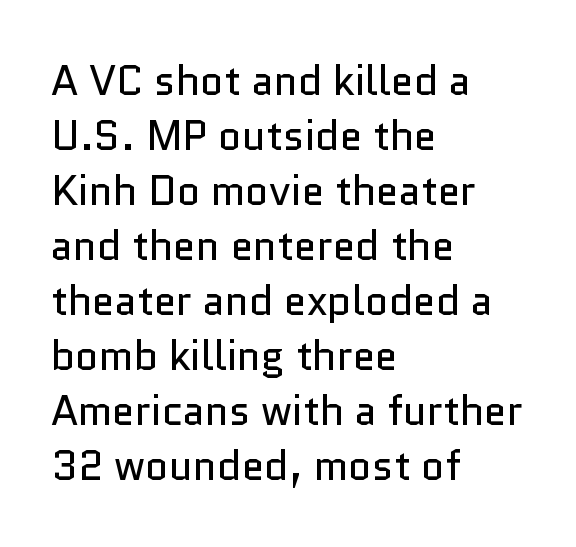
The image shows 41 px regular-weight sans-serif type, upright; set left-aligned, normal line spacing (1.34x), normal letter spacing, not underlined; low stroke contrast and a medium x-height.
